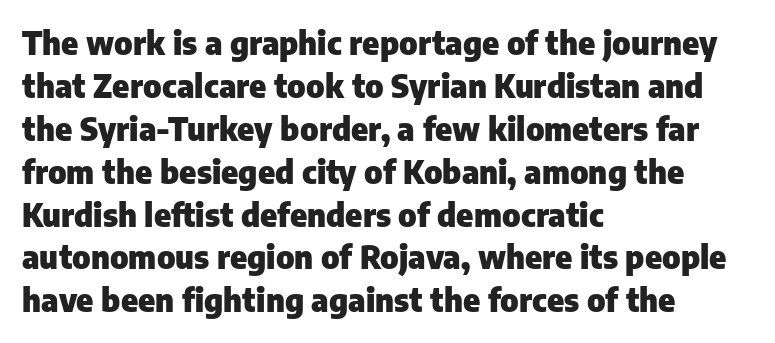
{"serif": "no", "italic": "no", "bold": "yes", "weight": "heavy", "width": "normal", "stroke_contrast": "low", "x_height": "medium", "monospaced": "no", "underline": "no", "align": "left", "line_spacing": "normal", "line_spacing_ratio": 1.34, "letter_spacing": "normal", "letter_spacing_em": 0.0, "glyph_px": 32}
